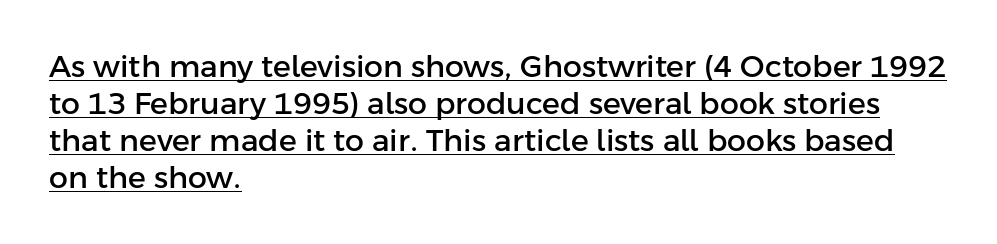
{"serif": "no", "italic": "no", "width": "normal", "stroke_contrast": "low", "x_height": "medium", "monospaced": "no", "underline": "yes", "align": "left", "line_spacing_ratio": 1.23, "letter_spacing": "normal", "letter_spacing_em": 0.0, "glyph_px": 30}
